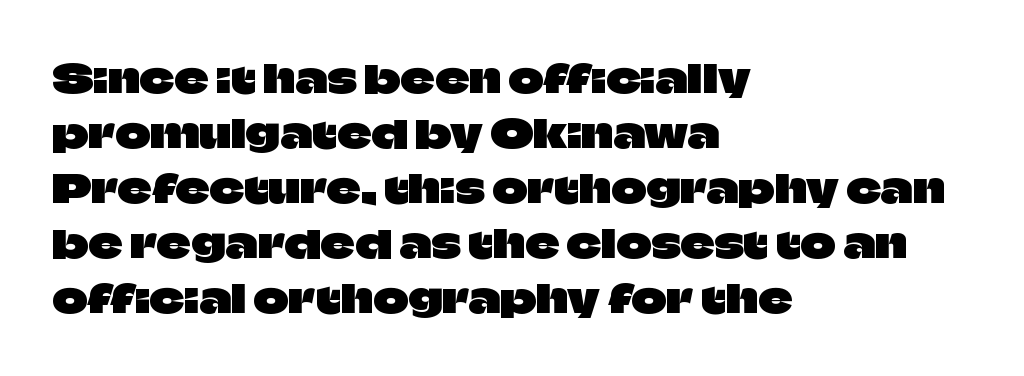
The image shows 38 px sans-serif type, upright; set left-aligned, normal line spacing (1.45x), normal letter spacing, not underlined; low stroke contrast and a large x-height.
